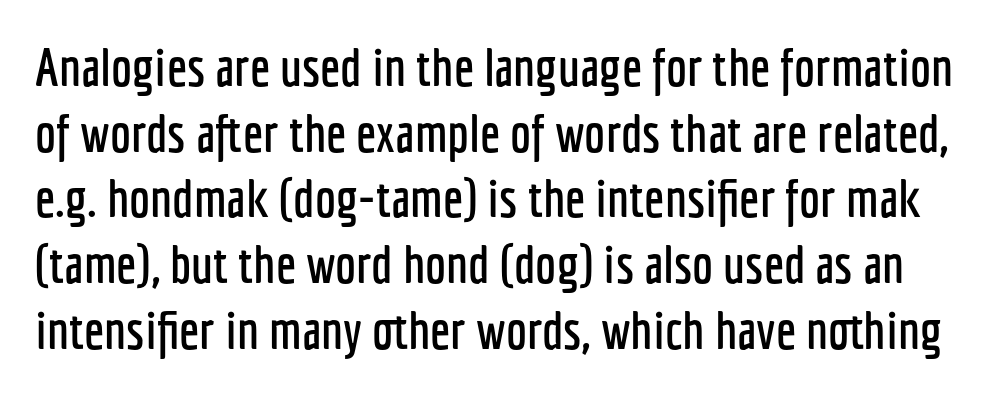
The image shows 53 px condensed sans-serif type, upright; set line spacing 1.24x, normal letter spacing, not underlined; low stroke contrast and a medium x-height.
